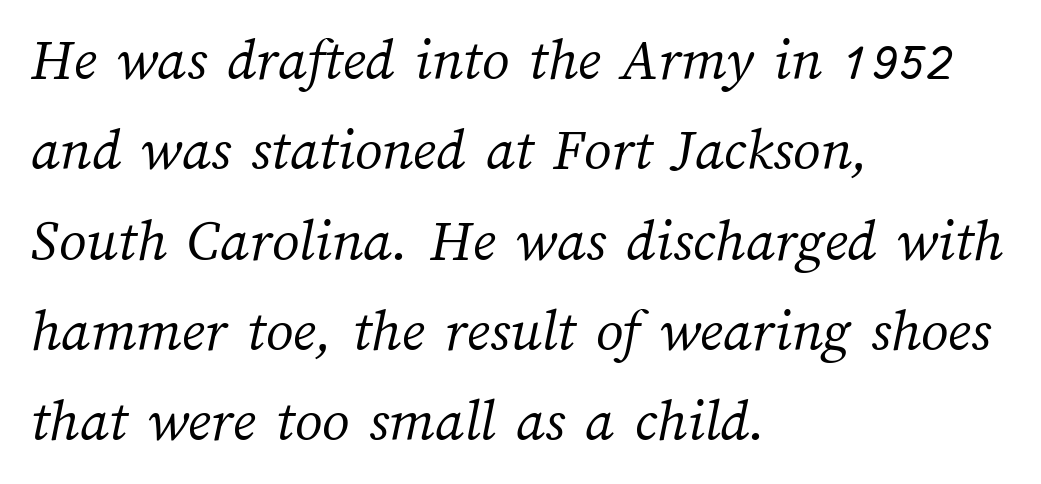
If you measured baseline to baseline, you'd find a middling distance. Does the copy run flush right? No — it runs flush left. Is the letter spacing exaggerated? No — it looks like the ordinary default. The weight tops out at a normal text grade.
